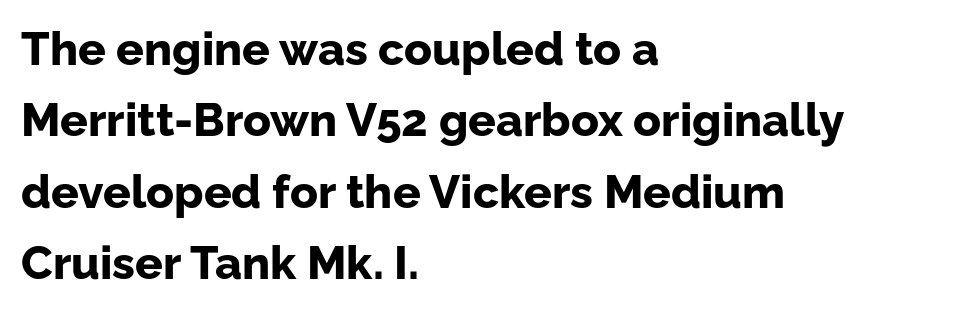
Q: Is the text bold? A: Yes.
Q: Is the text italic (slanted)? A: No, it is upright.
Q: Is the typeface a serif or a sans-serif typeface? A: Sans-serif.
Q: Is the text underlined? A: No.
Q: How is the paragraph aligned? A: Left-aligned.
Q: Is the spacing between letters normal or unusually wide? A: Normal.
Q: Is the spacing between lines tight, normal or loose? A: Normal.
Q: Width (condensed, normal, or wide)? A: Normal.
Q: Stroke contrast? A: Low.
Q: x-height? A: Medium.
Q: Monospaced? A: No.
